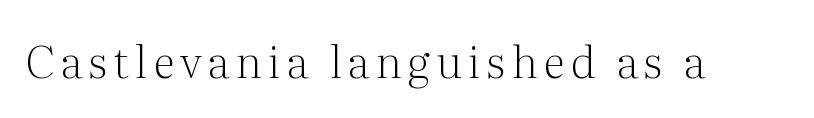
{"serif": "yes", "italic": "no", "bold": "no", "weight": "light", "width": "normal", "stroke_contrast": "medium", "x_height": "medium", "monospaced": "no", "underline": "no", "glyph_px": 44}
